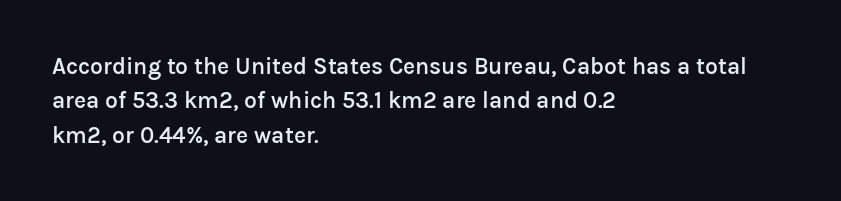
Q: Is the text bold? A: Semi-bold.
Q: Is the text italic (slanted)? A: No, it is upright.
Q: Is the text underlined? A: No.
Q: How is the paragraph aligned? A: Left-aligned.
Q: Is the spacing between letters normal or unusually wide? A: Normal.
Q: Is the spacing between lines tight, normal or loose? A: Normal.
